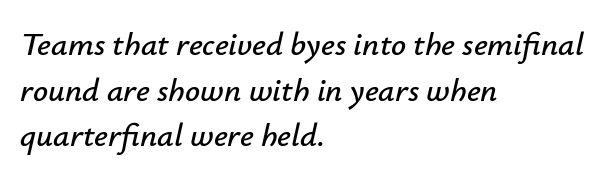
{"italic": "yes", "lean": "right", "slant_degrees": 12, "width": "normal", "stroke_contrast": "low", "x_height": "small", "monospaced": "no", "underline": "no", "align": "left", "line_spacing": "normal", "line_spacing_ratio": 1.38, "letter_spacing": "normal", "letter_spacing_em": 0.0, "glyph_px": 33}
